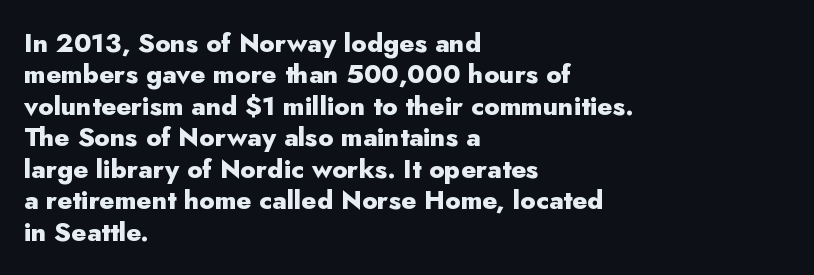
{"italic": "no", "bold": "yes", "underline": "no", "align": "left", "line_spacing_ratio": 1.21, "letter_spacing": "normal", "letter_spacing_em": 0.0, "glyph_px": 26}
